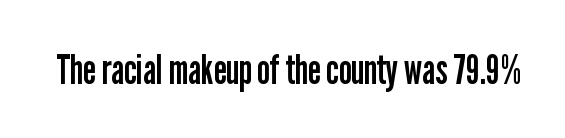
Q: Is the text bold? A: No.
Q: Is the text italic (slanted)? A: No, it is upright.
Q: Is the typeface a serif or a sans-serif typeface? A: Sans-serif.
Q: Is the text underlined? A: No.
Q: Is the spacing between letters normal or unusually wide? A: Normal.
Q: Width (condensed, normal, or wide)? A: Condensed.
Q: Stroke contrast? A: Low.
Q: x-height? A: Medium.
Q: Monospaced? A: No.
